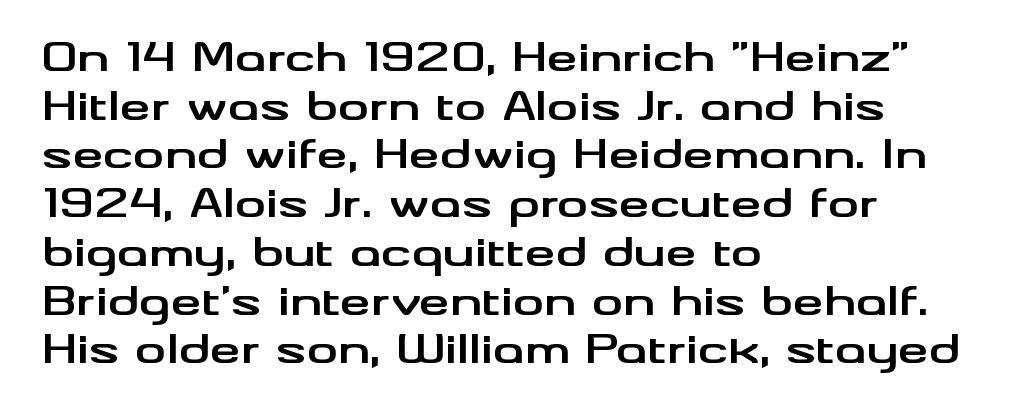
Q: Is the text bold? A: Yes.
Q: Is the text italic (slanted)? A: No, it is upright.
Q: Is the typeface a serif or a sans-serif typeface? A: Sans-serif.
Q: Is the text underlined? A: No.
Q: How is the paragraph aligned? A: Left-aligned.
Q: Is the spacing between letters normal or unusually wide? A: Normal.
Q: Is the spacing between lines tight, normal or loose? A: Normal.
Q: Width (condensed, normal, or wide)? A: Wide.
Q: Stroke contrast? A: Medium.
Q: x-height? A: Small.
Q: Monospaced? A: No.
